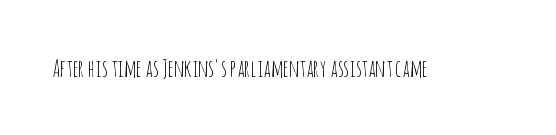
{"italic": "no", "bold": "no", "underline": "no", "letter_spacing": "normal", "letter_spacing_em": 0.0, "glyph_px": 24}
